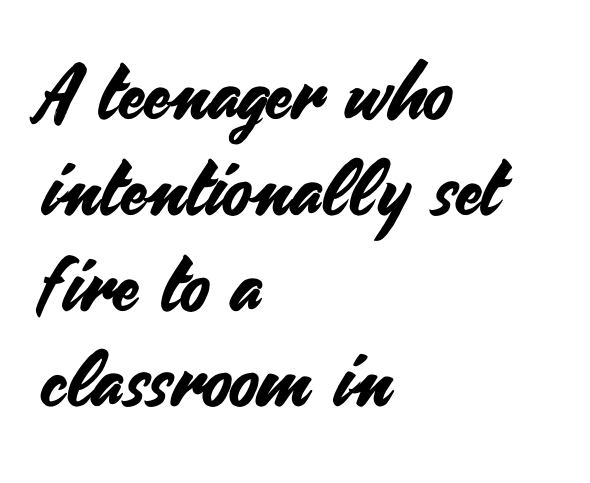
The image shows 76 px sans-serif type; set left-aligned, normal line spacing (1.26x), normal letter spacing, not underlined; medium stroke contrast and a small x-height.
